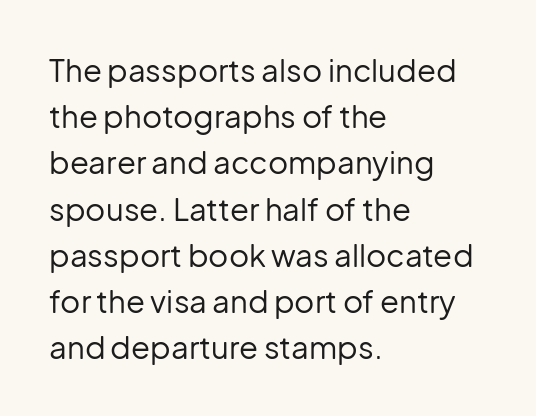
If you drew a line through each stem, it would be perfectly vertical. Check under the words: just untouched page. You could not count columns in this text — the font is proportionally spaced. Baseline-to-baseline distance is the conventional proportion of letter height. The line texture is even and compact thanks to regular tracking.
